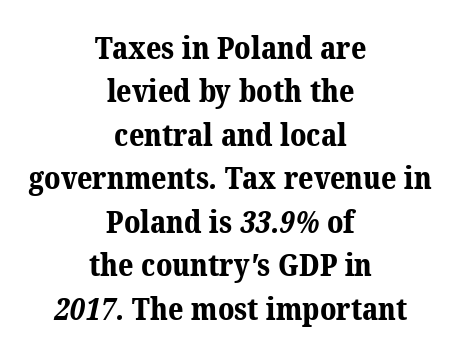
{"serif": "yes", "bold": "yes", "weight": "bold", "width": "normal", "stroke_contrast": "medium", "x_height": "medium", "monospaced": "no", "underline": "no", "align": "center", "line_spacing": "normal", "line_spacing_ratio": 1.45, "letter_spacing": "normal", "letter_spacing_em": 0.0, "glyph_px": 30}
